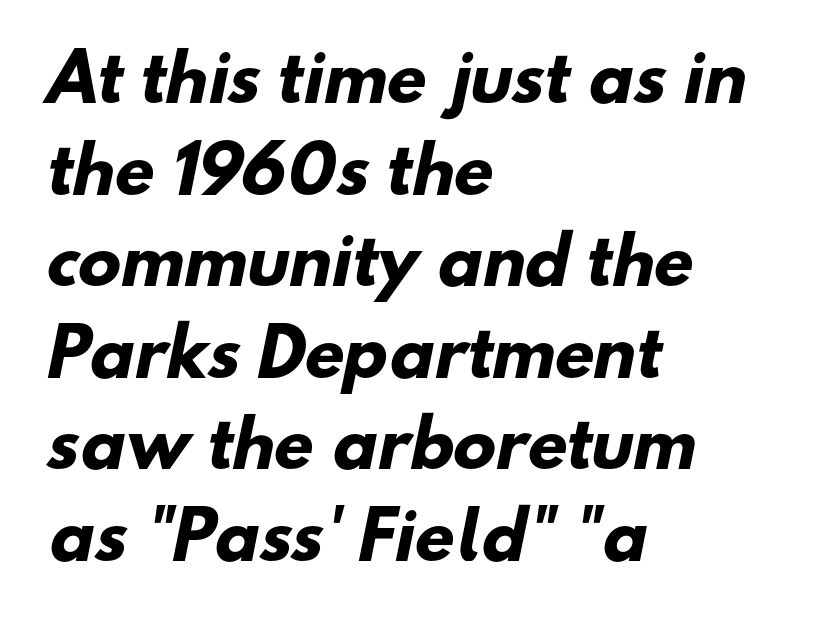
Each glyph is drawn with heavy, bold strokes. A classic flush-left, rag-right setting is used for this passage. Proportional: the letters do not fall into vertical columns. Each new line begins a customary step beneath the previous one. The characters display no serif detailing; their extremities are plain. Just letters on the line, the space beneath them empty.
